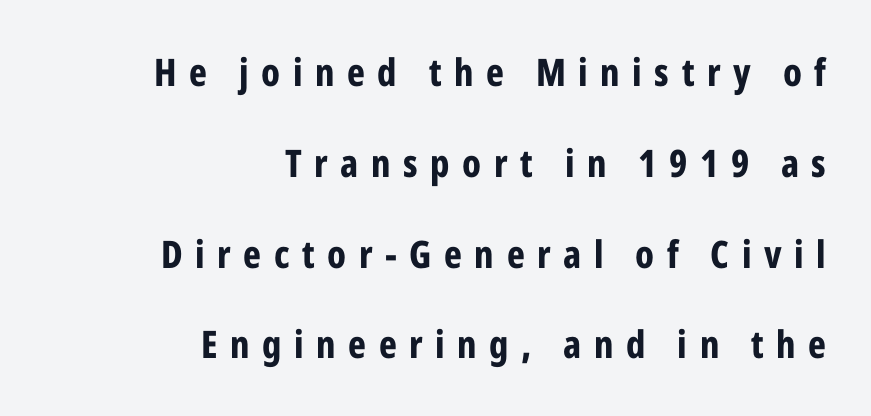
The type is letterspaced generously, with wide tracking. The characters look thick and weighty, a clear bold. Bare-footed words on every line. Spacing verdict: proportional, widths tailored to each character. If you measured baseline to baseline, you'd find a long distance. Compared with a flush-left layout, this one pins lines to the opposite, right side.
